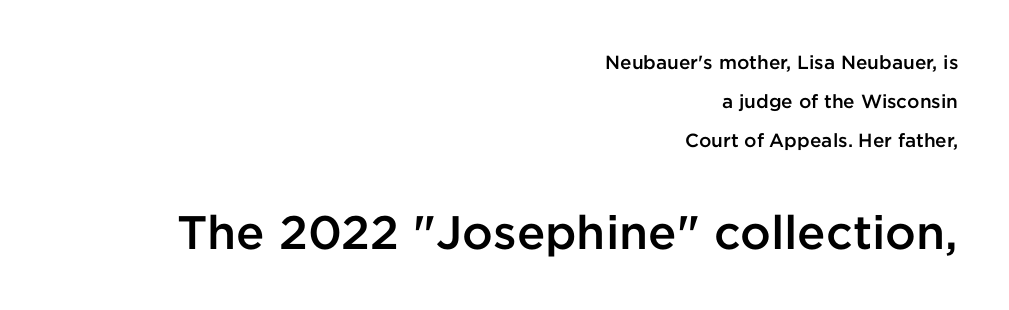
Q: Is the text bold? A: Semi-bold.
Q: Is the text italic (slanted)? A: No, it is upright.
Q: Is the typeface a serif or a sans-serif typeface? A: Sans-serif.
Q: Is the text underlined? A: No.
Q: How is the paragraph aligned? A: Right-aligned.
Q: Is the spacing between letters normal or unusually wide? A: Normal.
Q: Is the spacing between lines tight, normal or loose? A: Loose.
Q: Which block of text is set in a larger size, the first (top) or the second (bottom)? A: The second (bottom) one.
Q: Width (condensed, normal, or wide)? A: Normal.
Q: Stroke contrast? A: Low.
Q: x-height? A: Medium.
Q: Monospaced? A: No.
